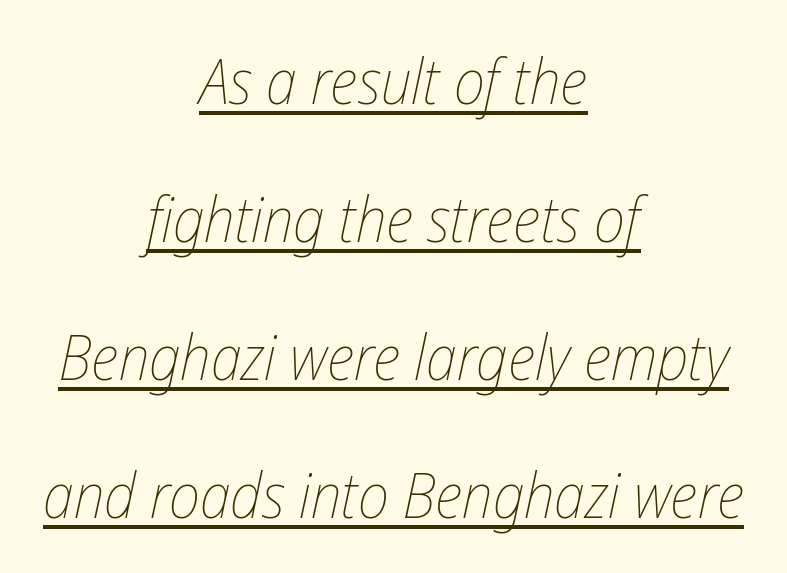
Ink coverage per letter is moderate at most. Compared with typical paragraphs, the rows here are farther apart. Glance below the letters and you will spot a drawn line. Each word holds together tightly as a unit, with standard inter-letter gaps. Is the block centered? Yes — each line is placed symmetrically about the middle. Posture: slanted.
